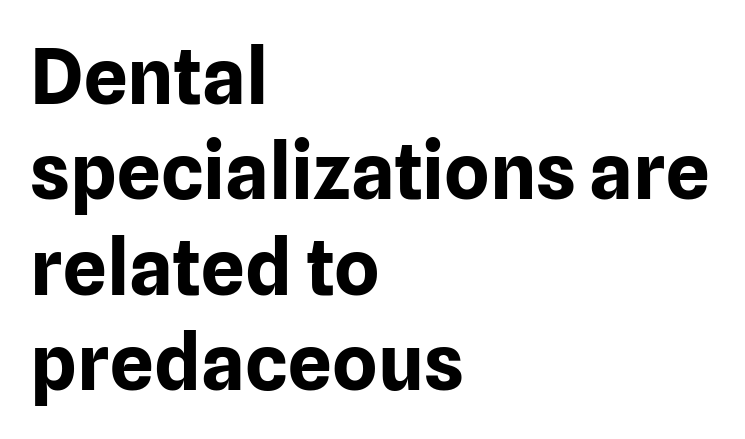
{"serif": "no", "italic": "no", "bold": "yes", "weight": "bold", "width": "normal", "stroke_contrast": "low", "x_height": "medium", "monospaced": "no", "underline": "no", "align": "left", "line_spacing_ratio": 1.24, "letter_spacing": "normal", "letter_spacing_em": 0.0, "glyph_px": 77}
